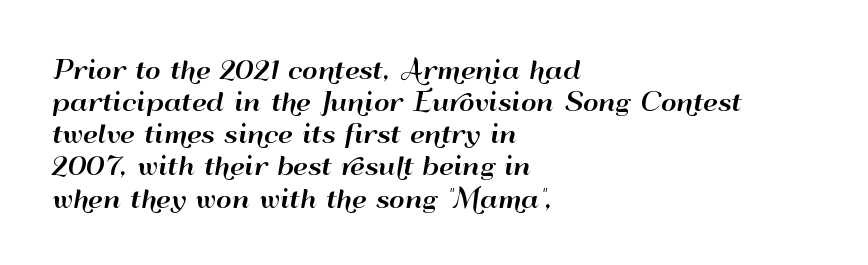
{"underline": "no", "align": "left", "line_spacing": "normal", "line_spacing_ratio": 1.34, "letter_spacing": "normal", "letter_spacing_em": 0.0, "glyph_px": 24}
